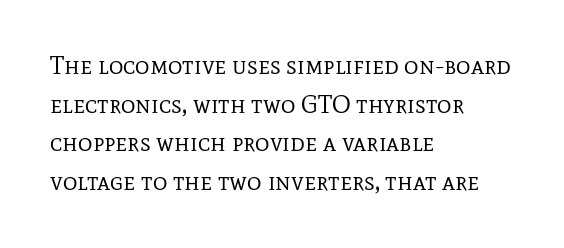
Q: Is the text bold? A: No.
Q: Is the text italic (slanted)? A: No, it is upright.
Q: Is the text underlined? A: No.
Q: How is the paragraph aligned? A: Left-aligned.
Q: Is the spacing between letters normal or unusually wide? A: Normal.
Q: Is the spacing between lines tight, normal or loose? A: Normal.
